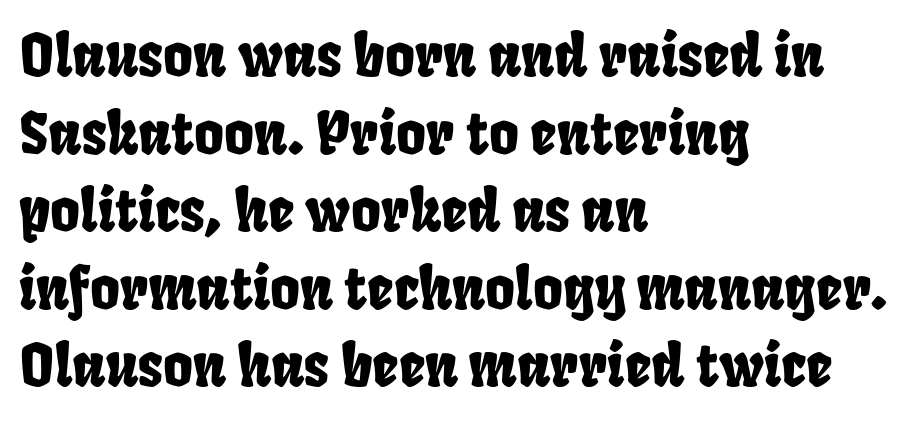
Q: Is the typeface a serif or a sans-serif typeface? A: Sans-serif.
Q: Is the text underlined? A: No.
Q: How is the paragraph aligned? A: Left-aligned.
Q: Is the spacing between letters normal or unusually wide? A: Normal.
Q: Is the spacing between lines tight, normal or loose? A: Normal.
Q: Width (condensed, normal, or wide)? A: Condensed.
Q: Stroke contrast? A: Low.
Q: x-height? A: Large.
Q: Monospaced? A: No.
